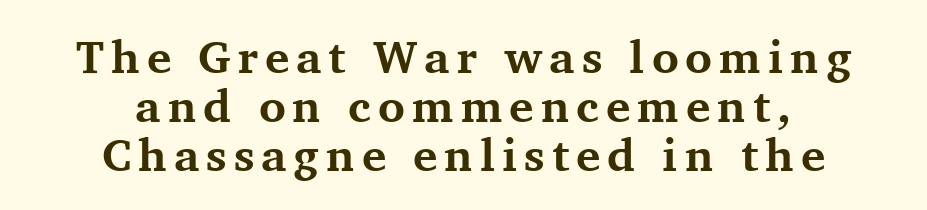
{"serif": "yes", "italic": "no", "bold": "yes", "weight": "bold", "width": "normal", "stroke_contrast": "medium", "x_height": "medium", "monospaced": "no", "underline": "no", "align": "center", "line_spacing": "tight", "line_spacing_ratio": 1.07, "glyph_px": 46}
